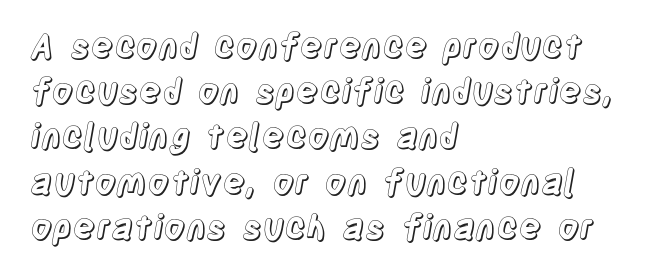
The image shows 34 px condensed type; set left-aligned, normal line spacing (1.33x), normal letter spacing, not underlined; a large x-height.
